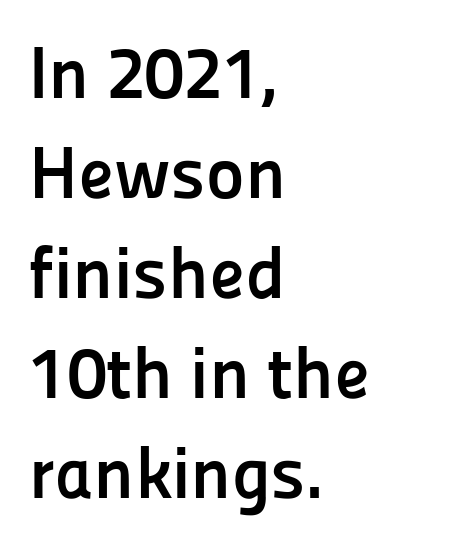
The vertical gap from one line to the next is medium. The letters are bold, with thick, heavy strokes. Each row of text sits above clean, open space. All the whitespace from short lines collects on the right. Unlike a traditional serif, this face leaves its strokes unadorned.
